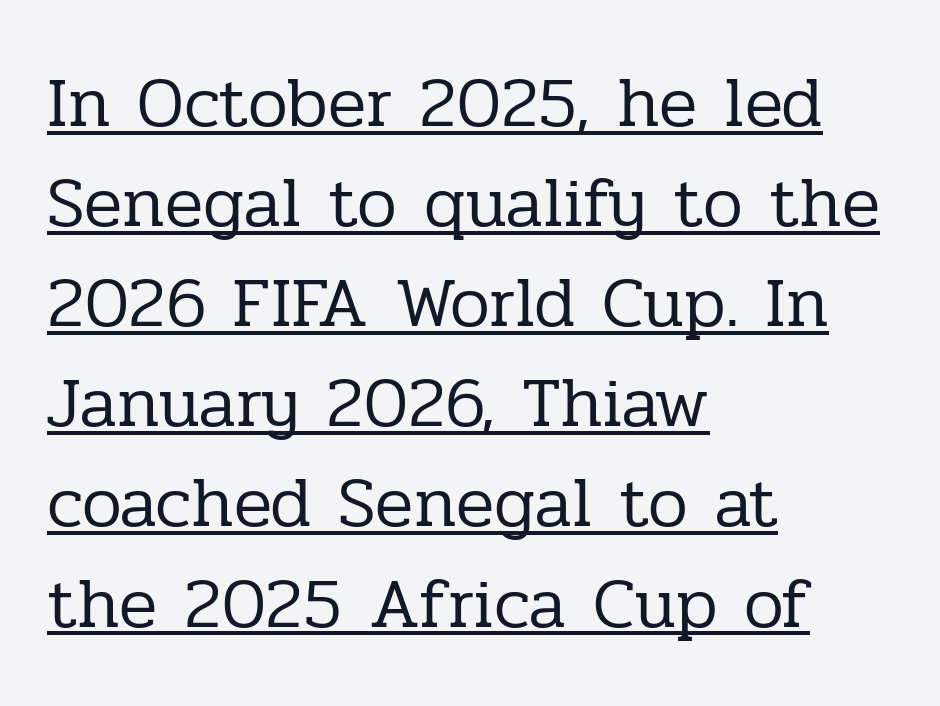
Q: Is the text bold? A: No.
Q: Is the text italic (slanted)? A: No, it is upright.
Q: Is the typeface a serif or a sans-serif typeface? A: Serif.
Q: Is the text underlined? A: Yes.
Q: How is the paragraph aligned? A: Left-aligned.
Q: Is the spacing between letters normal or unusually wide? A: Normal.
Q: Is the spacing between lines tight, normal or loose? A: Normal.
Q: Width (condensed, normal, or wide)? A: Normal.
Q: Stroke contrast? A: Low.
Q: x-height? A: Medium.
Q: Monospaced? A: No.
